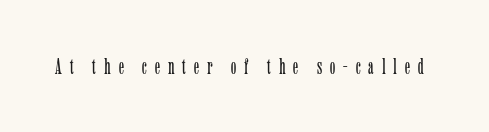
The image shows 22 px text type, upright; set unusually wide letter spacing (+0.36 em), not underlined.
